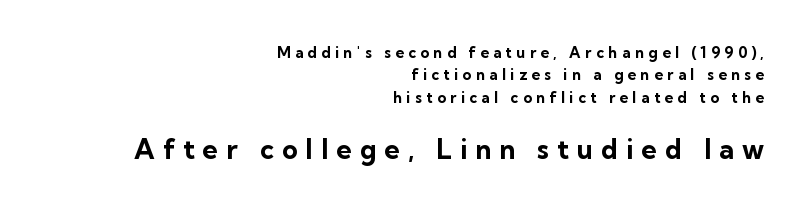
A full-strength bold gives these letters their thick strokes. This is the regular roman posture of the typeface. The setting favours the right margin, as signatures and pull-quotes sometimes do. The space between consecutive lines is moderate. Descenders hang freely into open space.
